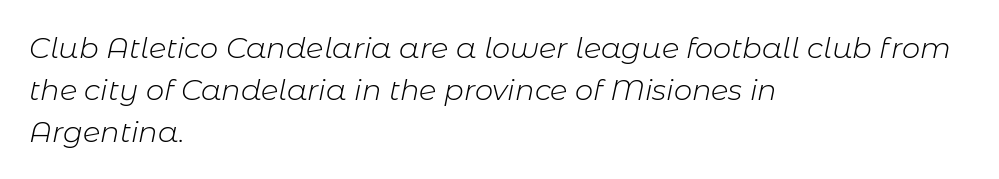
The image shows 29 px light type, italic (leaning right); set left-aligned, normal line spacing (1.44x), normal letter spacing, not underlined; low stroke contrast and a medium x-height.
